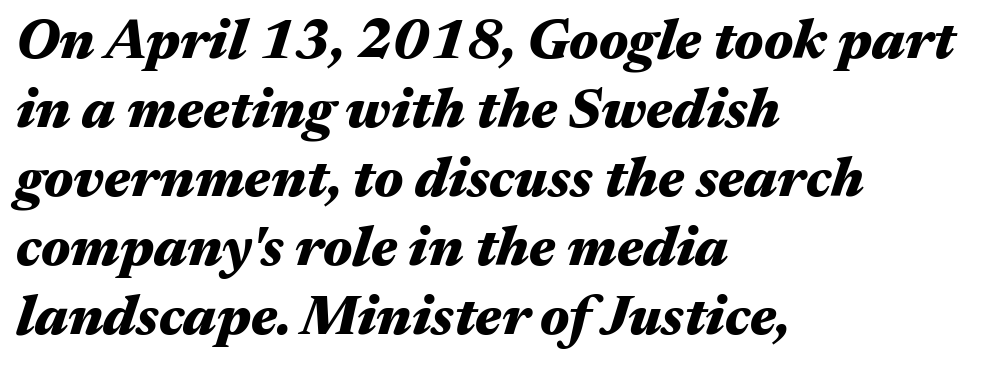
Q: Is the text bold? A: Yes.
Q: Is the text italic (slanted)? A: Yes, it leans right by about 17 degrees.
Q: Is the text underlined? A: No.
Q: How is the paragraph aligned? A: Left-aligned.
Q: Is the spacing between letters normal or unusually wide? A: Normal.
Q: Width (condensed, normal, or wide)? A: Wide.
Q: Stroke contrast? A: Medium.
Q: x-height? A: Medium.
Q: Monospaced? A: No.
